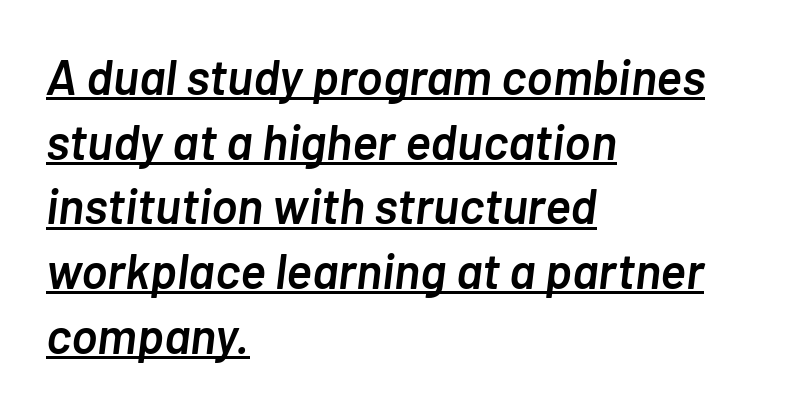
{"italic": "yes", "lean": "right", "slant_degrees": 7, "bold": "semi", "weight": "semibold", "width": "normal", "stroke_contrast": "low", "x_height": "medium", "monospaced": "no", "underline": "yes", "align": "left", "line_spacing": "normal", "line_spacing_ratio": 1.32, "letter_spacing": "normal", "letter_spacing_em": 0.0, "glyph_px": 49}
